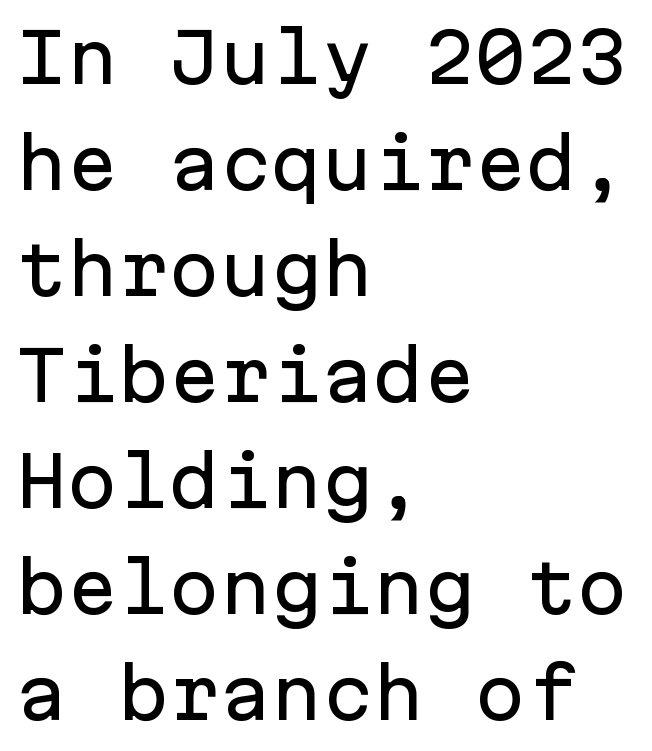
Q: Is the text italic (slanted)? A: No, it is upright.
Q: Is the typeface a serif or a sans-serif typeface? A: Sans-serif.
Q: Is the text underlined? A: No.
Q: How is the paragraph aligned? A: Left-aligned.
Q: Is the spacing between letters normal or unusually wide? A: Normal.
Q: Is the spacing between lines tight, normal or loose? A: Normal.
Q: Width (condensed, normal, or wide)? A: Normal.
Q: Stroke contrast? A: Low.
Q: x-height? A: Medium.
Q: Monospaced? A: Yes.
